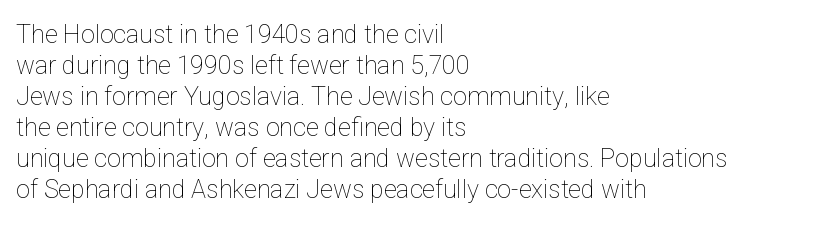
A light-to-regular cut is what we see here. Clear beneath every line of the passage. Vertical strokes here are truly vertical. The passage shown has conventional tracking throughout. Leftover space on each line is placed entirely after the last word.
